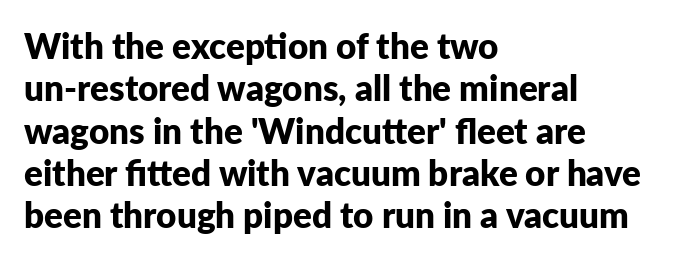
The image shows 35 px bold sans-serif type, upright; set left-aligned, line spacing 1.21x, normal letter spacing, not underlined; low stroke contrast and a medium x-height.
